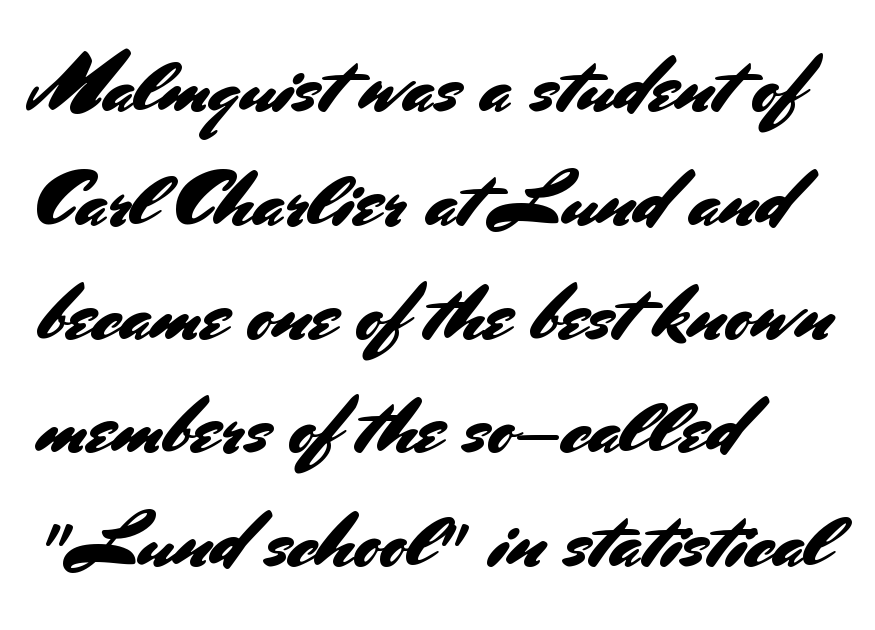
Q: Is the text italic (slanted)? A: Yes.
Q: Is the typeface a serif or a sans-serif typeface? A: Sans-serif.
Q: Is the text underlined? A: No.
Q: How is the paragraph aligned? A: Left-aligned.
Q: Is the spacing between letters normal or unusually wide? A: Normal.
Q: Is the spacing between lines tight, normal or loose? A: Normal.
Q: Width (condensed, normal, or wide)? A: Normal.
Q: Stroke contrast? A: Medium.
Q: x-height? A: Small.
Q: Monospaced? A: No.
